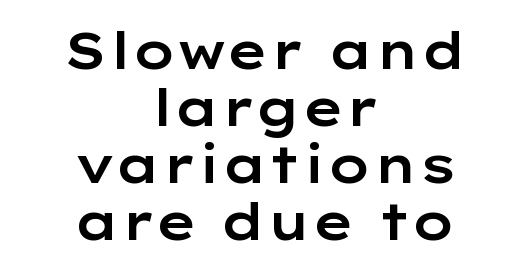
Q: Is the text italic (slanted)? A: No, it is upright.
Q: Is the typeface a serif or a sans-serif typeface? A: Sans-serif.
Q: Is the text underlined? A: No.
Q: How is the paragraph aligned? A: Centered.
Q: Is the spacing between letters normal or unusually wide? A: Normal.
Q: Is the spacing between lines tight, normal or loose? A: Tight.
Q: Width (condensed, normal, or wide)? A: Wide.
Q: Stroke contrast? A: Low.
Q: x-height? A: Medium.
Q: Monospaced? A: No.
